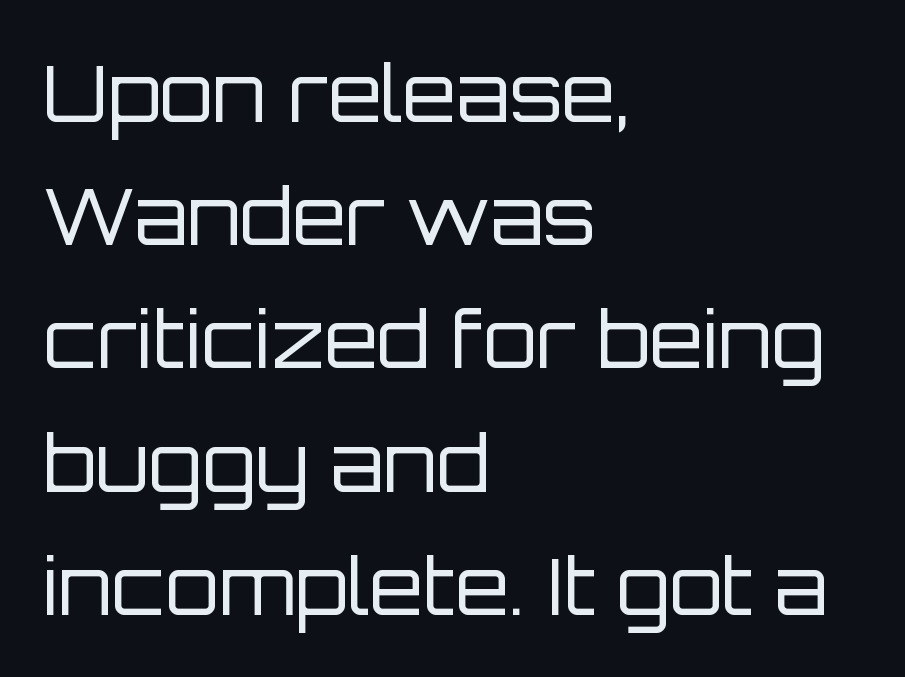
Q: Is the text bold? A: No.
Q: Is the text italic (slanted)? A: No, it is upright.
Q: Is the typeface a serif or a sans-serif typeface? A: Sans-serif.
Q: Is the text underlined? A: No.
Q: How is the paragraph aligned? A: Left-aligned.
Q: Is the spacing between letters normal or unusually wide? A: Normal.
Q: Is the spacing between lines tight, normal or loose? A: Normal.
Q: Width (condensed, normal, or wide)? A: Normal.
Q: Stroke contrast? A: Low.
Q: x-height? A: Large.
Q: Monospaced? A: No.
